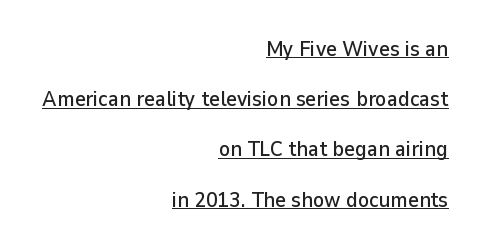
The image shows 21 px text type, upright; set right-aligned, loose line spacing (2.39x), normal letter spacing, underlined.
